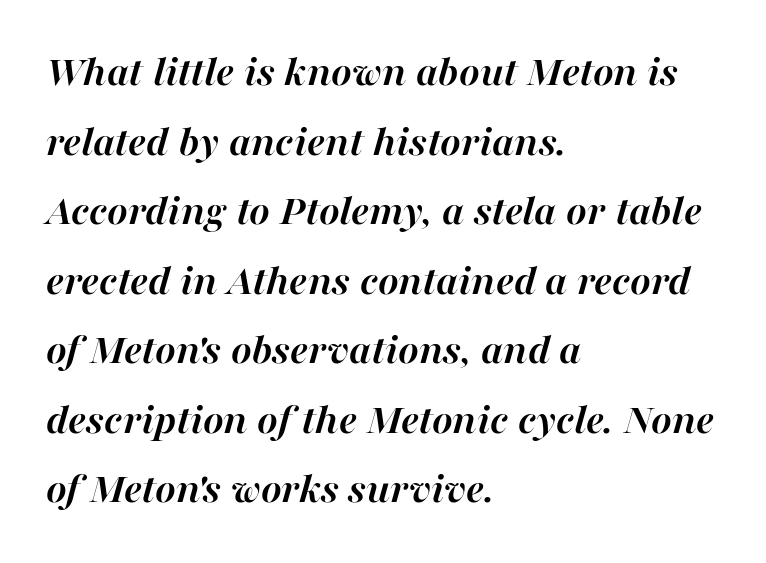
{"italic": "yes", "lean": "right", "slant_degrees": 16, "bold": "yes", "weight": "semibold", "width": "normal", "stroke_contrast": "high", "x_height": "medium", "monospaced": "no", "underline": "no", "align": "left", "line_spacing": "normal", "line_spacing_ratio": 1.58, "letter_spacing": "normal", "letter_spacing_em": 0.0, "glyph_px": 44}
